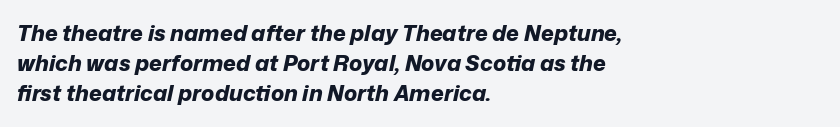
{"italic": "yes", "lean": "right", "slant_degrees": 12, "bold": "yes", "underline": "no", "align": "left", "line_spacing": "normal", "line_spacing_ratio": 1.37, "letter_spacing": "normal", "letter_spacing_em": 0.0, "glyph_px": 22}
